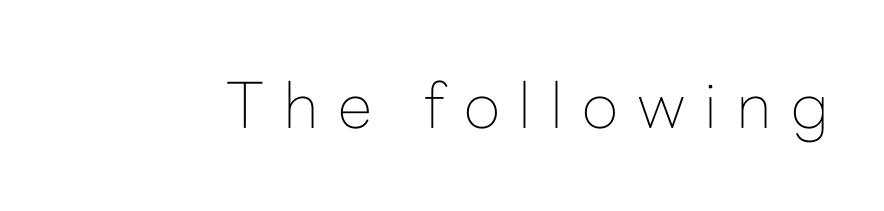
{"serif": "no", "italic": "no", "bold": "no", "weight": "thin", "width": "normal", "stroke_contrast": "low", "x_height": "medium", "monospaced": "no", "underline": "no", "letter_spacing": "wide", "letter_spacing_em": 0.3, "glyph_px": 63}
